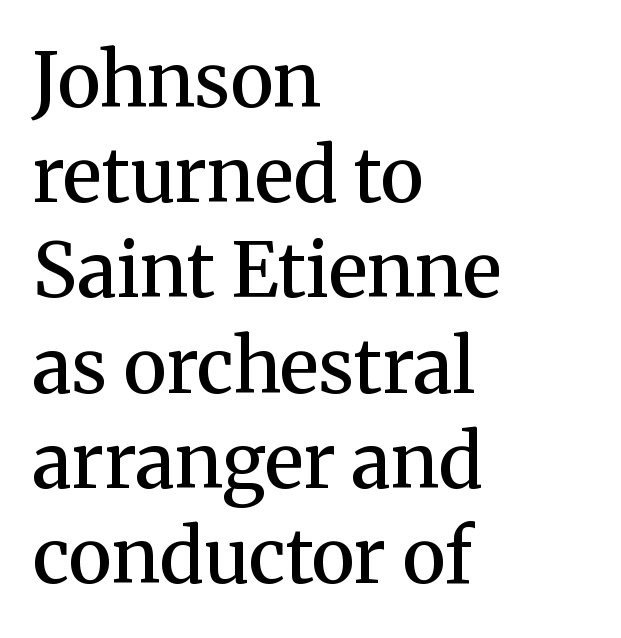
{"serif": "yes", "italic": "no", "bold": "semi", "weight": "semibold", "width": "normal", "stroke_contrast": "medium", "x_height": "medium", "monospaced": "no", "underline": "no", "align": "left", "line_spacing": "normal", "line_spacing_ratio": 1.27, "letter_spacing": "normal", "letter_spacing_em": 0.0, "glyph_px": 75}
